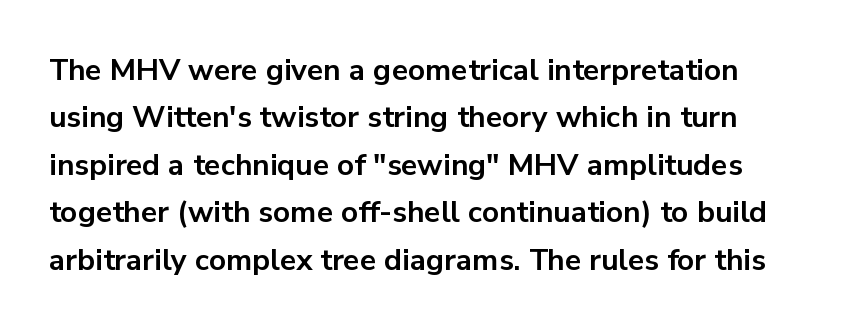
{"serif": "no", "italic": "no", "bold": "yes", "weight": "bold", "width": "normal", "stroke_contrast": "low", "x_height": "medium", "monospaced": "no", "underline": "no", "line_spacing": "normal", "line_spacing_ratio": 1.58, "letter_spacing": "normal", "letter_spacing_em": 0.0, "glyph_px": 30}
